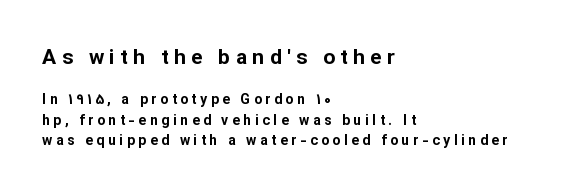
{"italic": "no", "bold": "yes", "underline": "no", "align": "left", "line_spacing": "normal", "line_spacing_ratio": 1.46, "letter_spacing": "wide", "letter_spacing_em": 0.26, "larger_block": "first", "size_ratio": 1.5, "glyph_px": 21}
